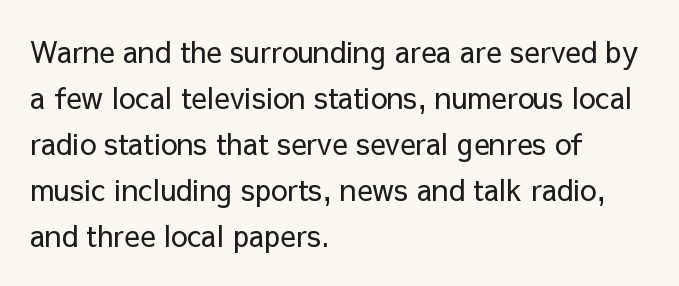
The image shows 29 px regular-weight sans-serif type, upright; set left-aligned, normal line spacing (1.59x), normal letter spacing, not underlined; low stroke contrast and a medium x-height.
